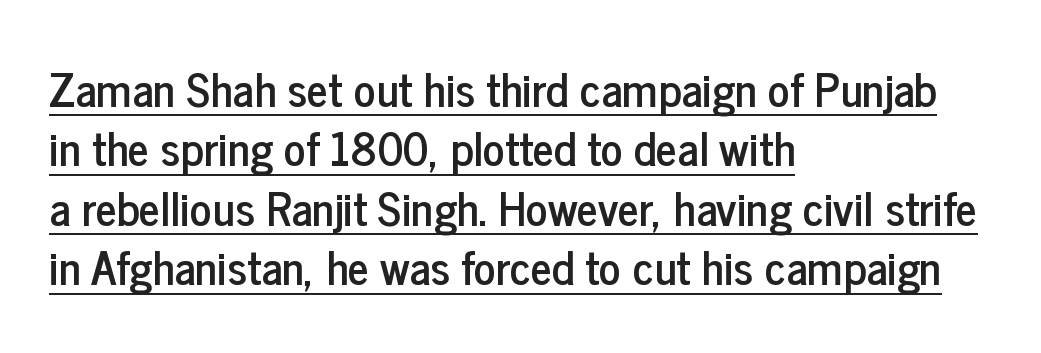
All the whitespace from short lines collects on the right. The lines sit at an ordinary, default distance from one another. I'd call this a sans setting — the letters go barefoot. Quick note: underline on. Looks like regular typesetting: each glyph gets only the width it needs.
